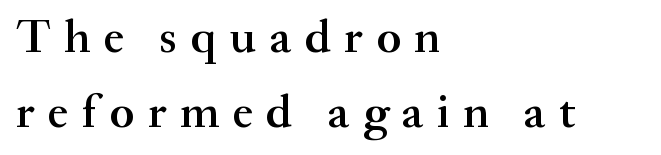
I'd describe the lettering as semibold — firm but not a full bold. The letters advance in unequal steps, a hallmark of proportional type. The strip under each line holds only bare page. These lines have a slow, spaced-out rhythm from letter to letter. If you measured baseline to baseline, you'd find a middling distance.
